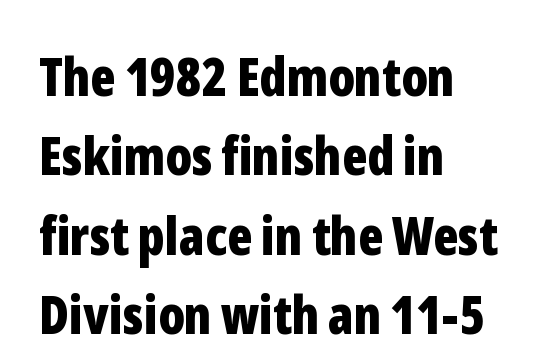
Casual observation: everything's shoved over to the left. A normal amount of white space separates one row of letters from the next. These lines are rendered in a variable-pitch font. Strokes here are thick enough to call this a true bold.
